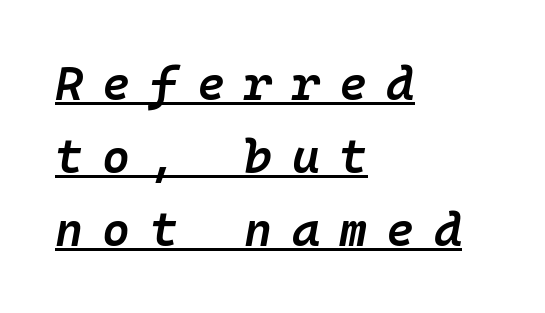
{"italic": "yes", "lean": "right", "slant_degrees": 10, "bold": "semi", "weight": "semibold", "width": "normal", "stroke_contrast": "low", "x_height": "medium", "monospaced": "yes", "underline": "yes", "align": "left", "line_spacing": "normal", "line_spacing_ratio": 1.52, "letter_spacing": "wide", "letter_spacing_em": 0.4, "glyph_px": 48}
